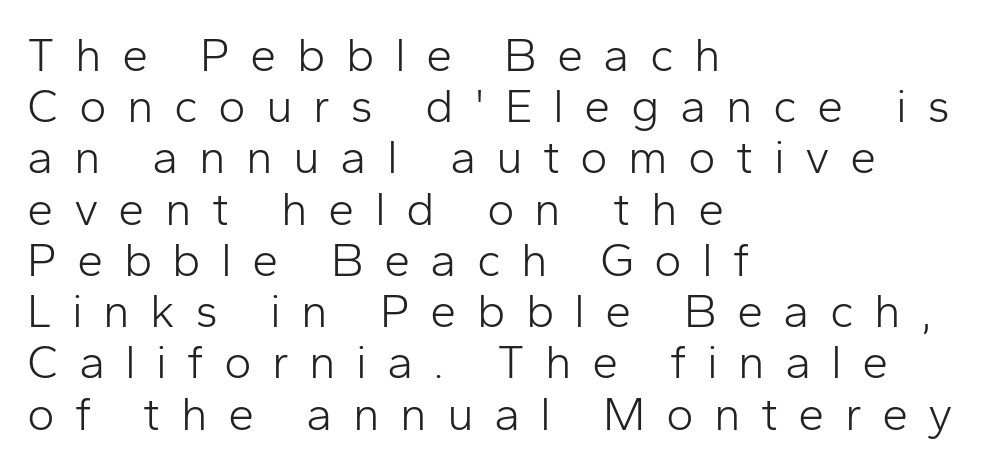
{"serif": "no", "italic": "no", "bold": "no", "weight": "light", "width": "normal", "stroke_contrast": "low", "x_height": "medium", "monospaced": "no", "underline": "no", "align": "left", "line_spacing": "tight", "line_spacing_ratio": 1.09, "letter_spacing": "wide", "letter_spacing_em": 0.43, "glyph_px": 47}
